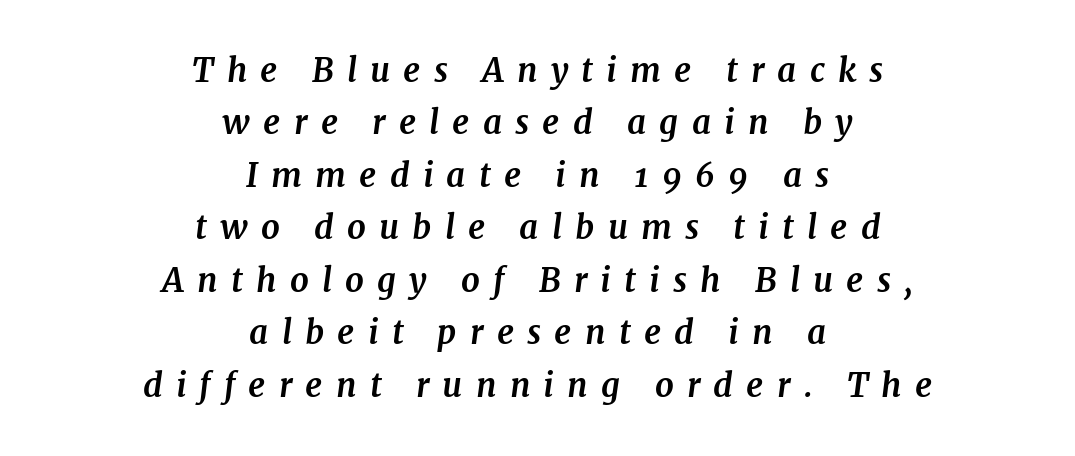
Q: Is the text bold? A: Yes.
Q: Is the text italic (slanted)? A: Yes, it leans right by about 7 degrees.
Q: Is the typeface a serif or a sans-serif typeface? A: Serif.
Q: Is the text underlined? A: No.
Q: How is the paragraph aligned? A: Centered.
Q: Is the spacing between letters normal or unusually wide? A: Unusually wide.
Q: Is the spacing between lines tight, normal or loose? A: Normal.
Q: Width (condensed, normal, or wide)? A: Normal.
Q: Stroke contrast? A: Medium.
Q: x-height? A: Medium.
Q: Monospaced? A: No.
